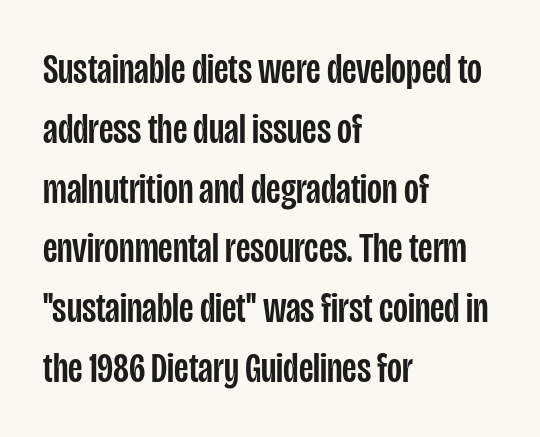
{"serif": "no", "italic": "no", "width": "condensed", "stroke_contrast": "low", "x_height": "large", "monospaced": "no", "underline": "no", "align": "left", "line_spacing": "normal", "line_spacing_ratio": 1.39, "letter_spacing": "normal", "letter_spacing_em": 0.0, "glyph_px": 43}
